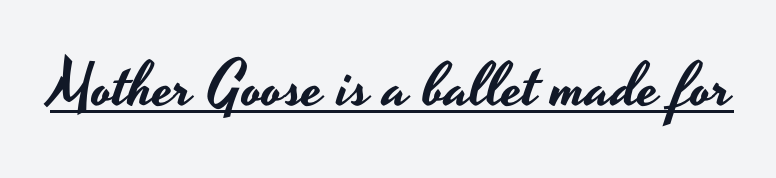
Q: Is the text italic (slanted)? A: Yes.
Q: Is the typeface a serif or a sans-serif typeface? A: Sans-serif.
Q: Is the text underlined? A: Yes.
Q: Is the spacing between letters normal or unusually wide? A: Normal.
Q: Width (condensed, normal, or wide)? A: Wide.
Q: Stroke contrast? A: Low.
Q: x-height? A: Small.
Q: Monospaced? A: No.
